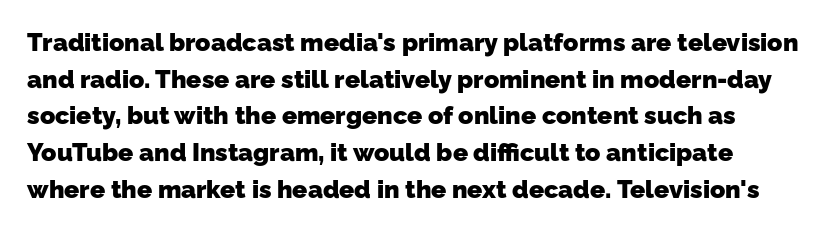
The image shows 25 px bold type; set normal line spacing (1.47x), normal letter spacing, not underlined.
